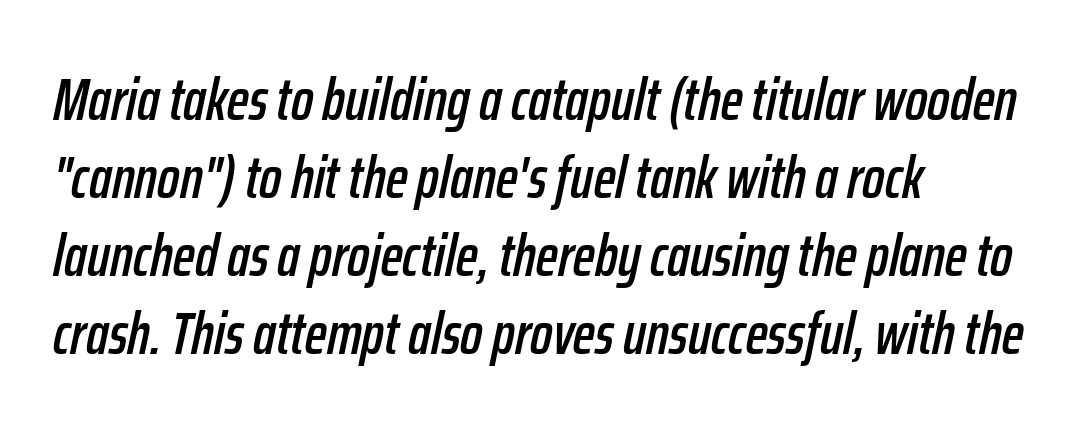
The gap between lines stays unmarked. The passage shown stacks its lines at a standard gap. Is this a fixed-width face? No — the glyphs have proportional, varying widths. Left-aligned paragraph, ragged on the right. Characters follow at the spacing the type designer built in. The letters are slanted; this is an italic face.
